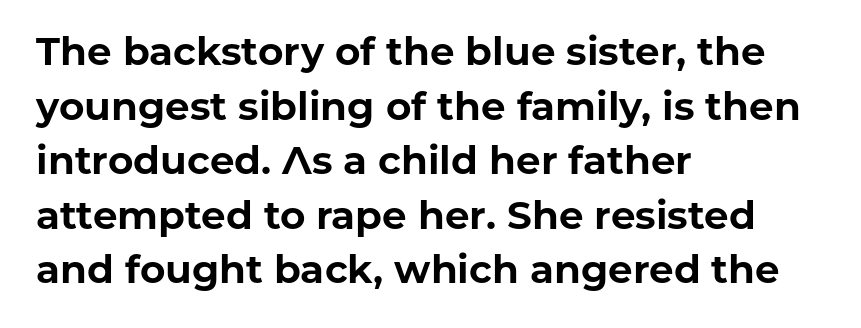
The face used here is proportionally spaced, like ordinary book or web type. The ragged edge is on the right, which tells us the setting is flush left. The rendering uses a moderate line-height, typical for paragraphs. Note: no serifs on the glyphs.
